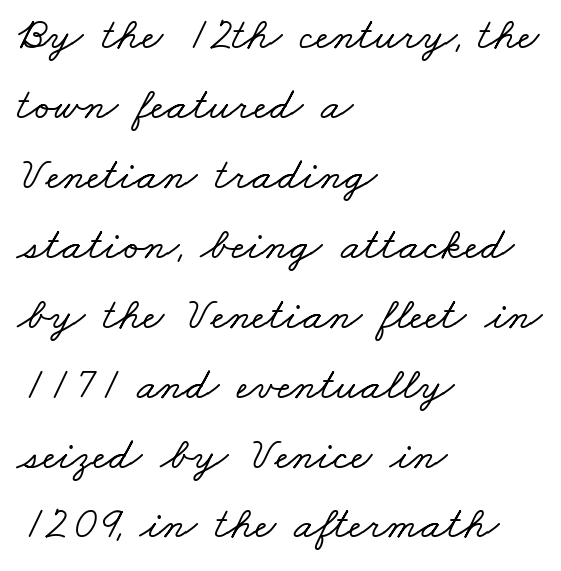
The image shows 46 px wide serif type; set left-aligned, normal line spacing (1.52x), normal letter spacing, not underlined; low stroke contrast and a small x-height.
